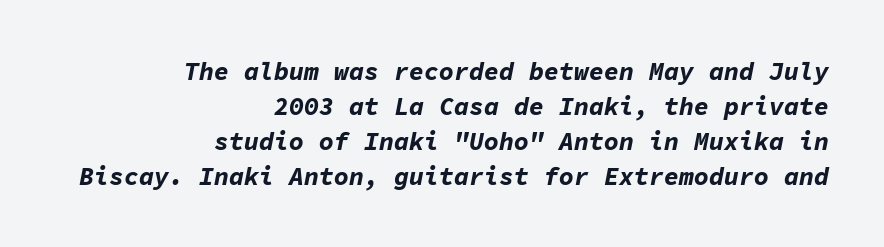
The image shows 25 px bold type, italic (leaning right); set right-aligned, normal line spacing (1.4x), normal letter spacing, not underlined.
